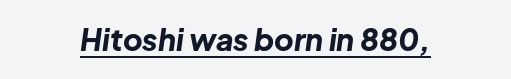
The image shows 30 px bold type, italic (leaning right); set centered, normal letter spacing, underlined; low stroke contrast and a medium x-height.
